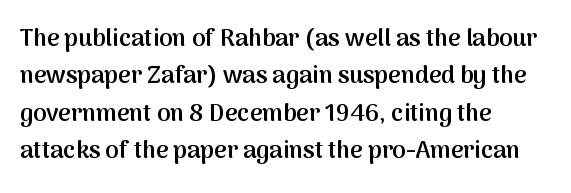
The image shows 24 px text type, upright; set left-aligned, normal line spacing (1.56x), normal letter spacing, not underlined.
